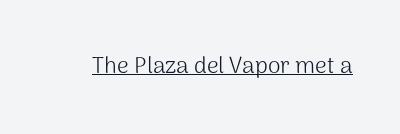
{"italic": "no", "bold": "no", "underline": "yes", "letter_spacing": "normal", "letter_spacing_em": 0.0, "glyph_px": 23}
